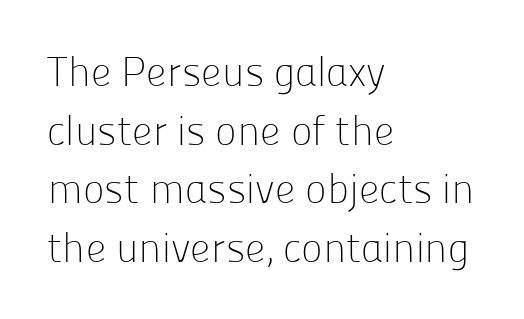
The image shows 41 px light sans-serif type, upright; set left-aligned, normal line spacing (1.43x), normal letter spacing, not underlined; low stroke contrast and a medium x-height.
